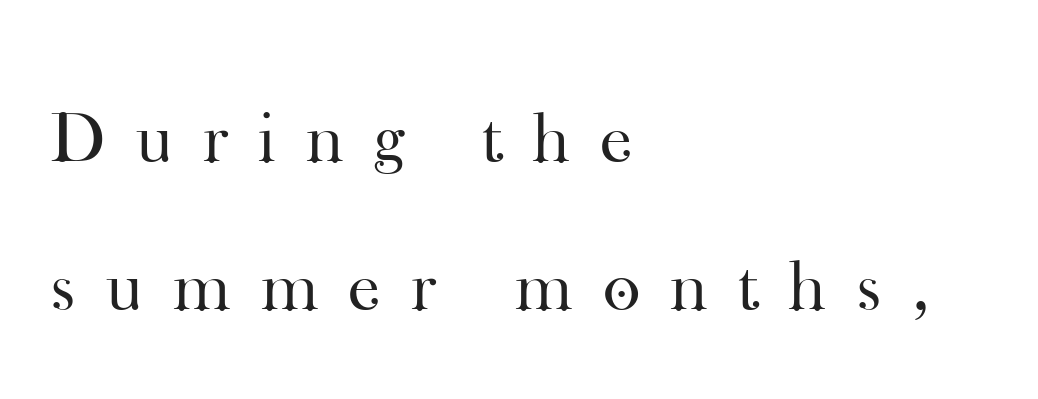
Q: Is the text bold? A: No.
Q: Is the text italic (slanted)? A: No, it is upright.
Q: Is the typeface a serif or a sans-serif typeface? A: Serif.
Q: Is the text underlined? A: No.
Q: How is the paragraph aligned? A: Left-aligned.
Q: Is the spacing between letters normal or unusually wide? A: Unusually wide.
Q: Is the spacing between lines tight, normal or loose? A: Loose.
Q: Width (condensed, normal, or wide)? A: Normal.
Q: Stroke contrast? A: High.
Q: x-height? A: Small.
Q: Monospaced? A: No.
